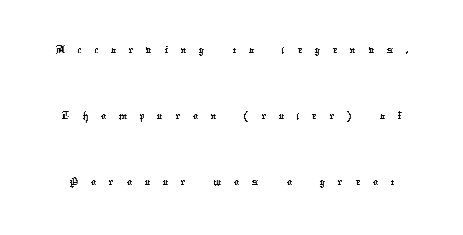
Q: Is the text underlined? A: No.
Q: Is the spacing between letters normal or unusually wide? A: Unusually wide.
Q: Is the spacing between lines tight, normal or loose? A: Loose.
